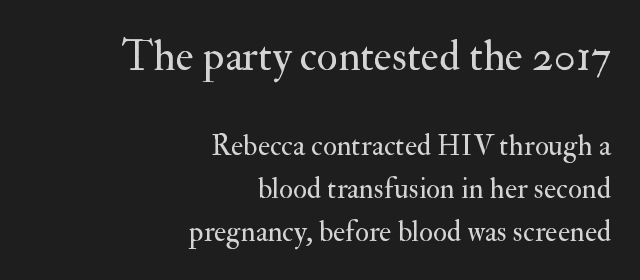
The image shows 43 px regular-weight serif type, upright; set right-aligned, normal line spacing (1.48x), normal letter spacing, not underlined; the first (top) block is 1.48x larger; medium stroke contrast and a small x-height.
